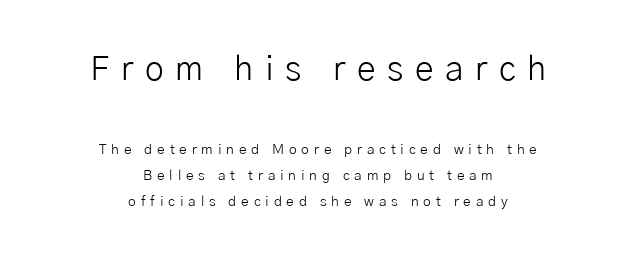
Each letter keeps its own natural width here, so spacing adapts to shape. Caption: upper text group enlarged, lower text group reduced. The strip under each line holds only bare page. This is sans-serif lettering, the kind often seen on screens and signage.
